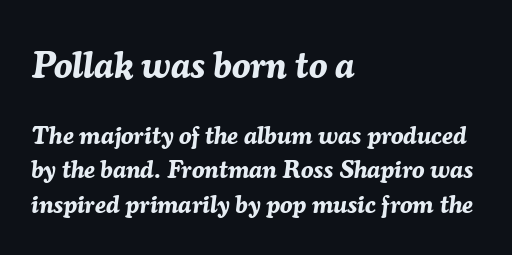
{"italic": "yes", "lean": "right", "slant_degrees": 7, "bold": "yes", "weight": "bold", "width": "normal", "stroke_contrast": "medium", "x_height": "medium", "monospaced": "no", "underline": "no", "align": "left", "line_spacing": "normal", "line_spacing_ratio": 1.38, "letter_spacing": "normal", "letter_spacing_em": 0.0, "larger_block": "first", "size_ratio": 1.48, "glyph_px": 37}
